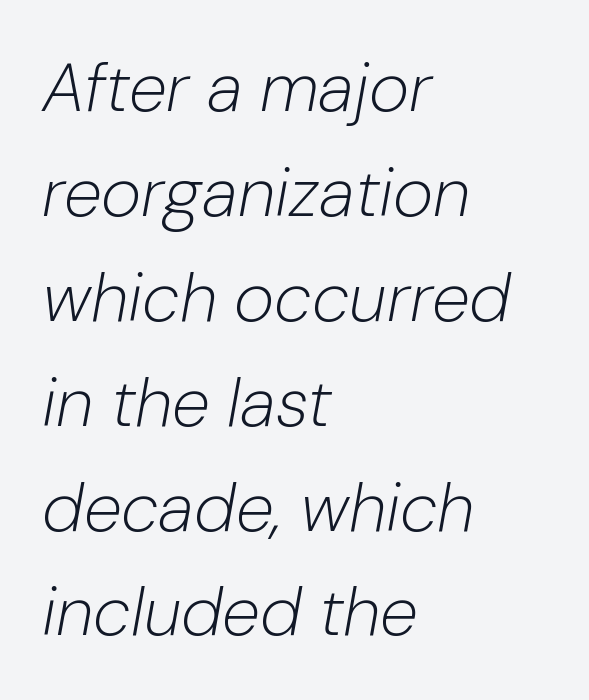
Q: Is the text bold? A: No.
Q: Is the text italic (slanted)? A: Yes, it leans right by about 10 degrees.
Q: Is the text underlined? A: No.
Q: How is the paragraph aligned? A: Left-aligned.
Q: Is the spacing between letters normal or unusually wide? A: Normal.
Q: Is the spacing between lines tight, normal or loose? A: Normal.
Q: Width (condensed, normal, or wide)? A: Normal.
Q: Stroke contrast? A: Low.
Q: x-height? A: Medium.
Q: Monospaced? A: No.
